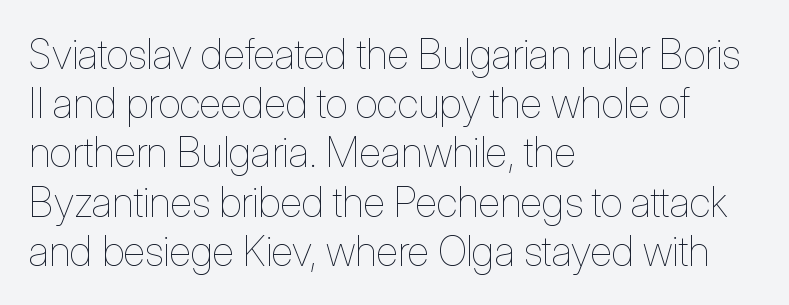
Decoration check: the copy has no underline. Here the designer chose a conventional face with non-uniform glyph widths. If you drew a line through each stem, it would be perfectly vertical. In terms of letterspacing, this is plain default setting. Short and long lines alike share a common starting point at left. This is not heavy type; no bold has been used.
